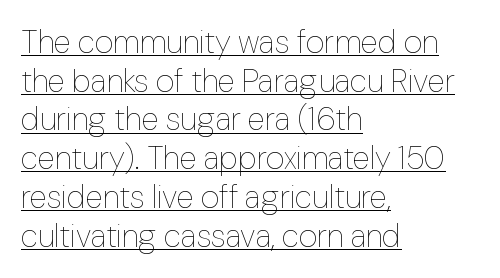
{"italic": "no", "bold": "no", "weight": "thin", "width": "normal", "stroke_contrast": "low", "x_height": "medium", "monospaced": "no", "underline": "yes", "align": "left", "line_spacing_ratio": 1.21, "letter_spacing": "normal", "letter_spacing_em": 0.0, "glyph_px": 32}
